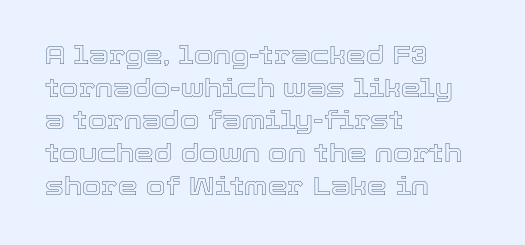
{"italic": "no", "underline": "no", "align": "left", "line_spacing": "normal", "line_spacing_ratio": 1.31, "letter_spacing": "normal", "letter_spacing_em": 0.0, "glyph_px": 25}
